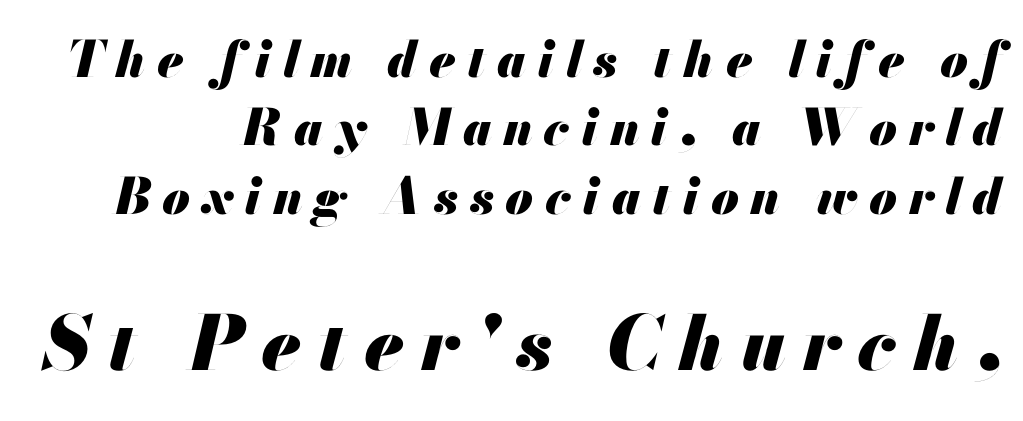
The block sitting lower on the canvas is the one with enlarged characters. Would a proofreader flag this as italicized? Yes. What stands out about the letter spacing? Its width — letters are far apart. Bare-footed words on every line.
